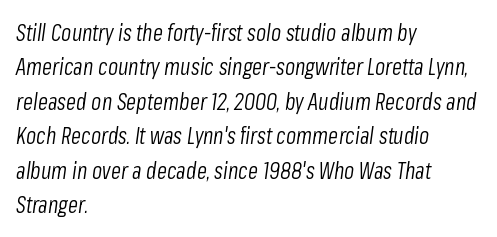
{"italic": "yes", "lean": "right", "slant_degrees": 8, "bold": "no", "underline": "no", "align": "left", "line_spacing": "normal", "line_spacing_ratio": 1.5, "letter_spacing": "normal", "letter_spacing_em": 0.0, "glyph_px": 23}
